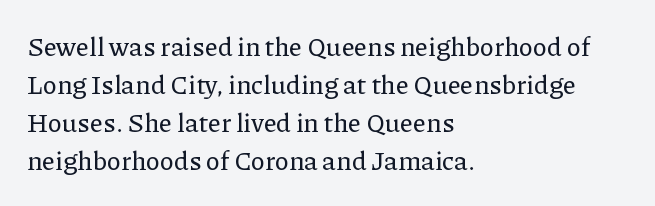
{"italic": "no", "underline": "no", "align": "left", "line_spacing": "normal", "line_spacing_ratio": 1.46, "letter_spacing": "normal", "letter_spacing_em": 0.0, "glyph_px": 26}
